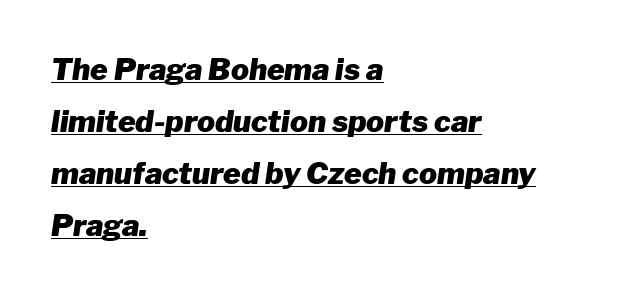
{"italic": "yes", "lean": "right", "slant_degrees": 8, "bold": "yes", "weight": "heavy", "width": "normal", "stroke_contrast": "low", "x_height": "medium", "monospaced": "no", "underline": "yes", "align": "left", "line_spacing_ratio": 1.73, "letter_spacing": "normal", "letter_spacing_em": 0.0, "glyph_px": 30}
